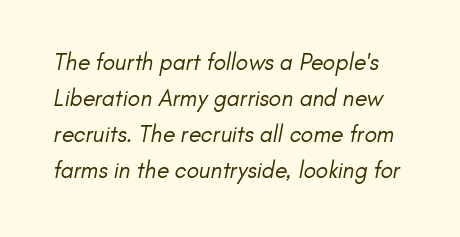
The weight would be labelled regular, book, light, or lighter still. Each row of text sits above clean, open space. The tracking reads as untouched default to a designer's eye. The designer left line spacing at the default.
